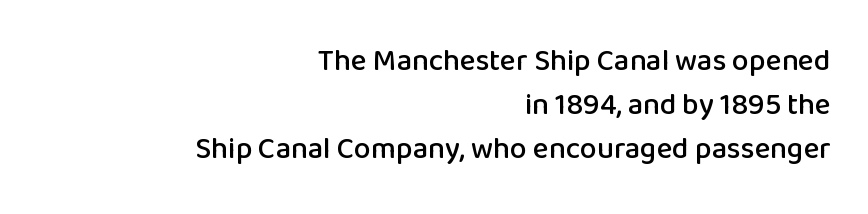
Casual observation: everything's shoved over to the right. In terms of letterspacing, this is plain default setting. Typographically, this falls in the sans-serif category. This block has exactly the height ordinary leading produces. The specimen omits any rule beneath the text block's lines.
